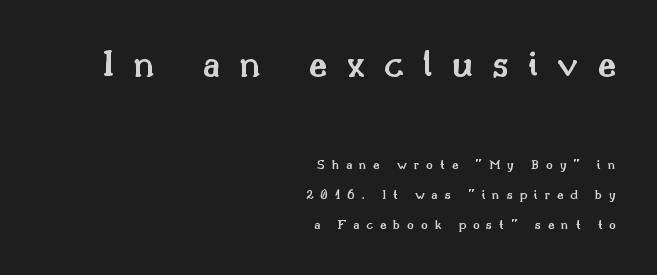
Q: Is the text bold? A: Semi-bold.
Q: Is the text italic (slanted)? A: No, it is upright.
Q: Is the typeface a serif or a sans-serif typeface? A: Serif.
Q: Is the text underlined? A: No.
Q: How is the paragraph aligned? A: Right-aligned.
Q: Is the spacing between letters normal or unusually wide? A: Unusually wide.
Q: Is the spacing between lines tight, normal or loose? A: Loose.
Q: Which block of text is set in a larger size, the first (top) or the second (bottom)? A: The first (top) one.
Q: Width (condensed, normal, or wide)? A: Normal.
Q: Stroke contrast? A: Medium.
Q: x-height? A: Small.
Q: Monospaced? A: No.
